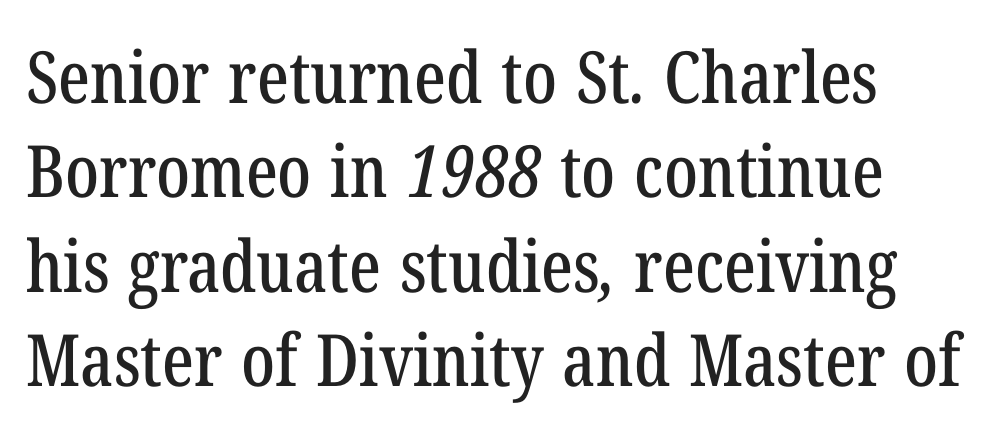
Q: Is the typeface a serif or a sans-serif typeface? A: Serif.
Q: Is the text underlined? A: No.
Q: Is the spacing between letters normal or unusually wide? A: Normal.
Q: Is the spacing between lines tight, normal or loose? A: Normal.
Q: Width (condensed, normal, or wide)? A: Condensed.
Q: Stroke contrast? A: Low.
Q: x-height? A: Medium.
Q: Monospaced? A: No.
